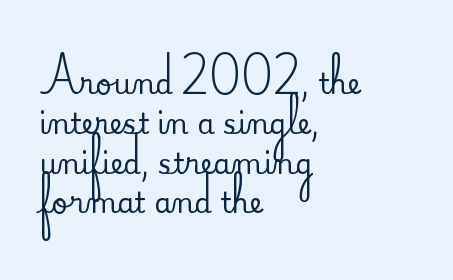
Typographically, this falls in the serif category. Whoever set this chose a conventional vertical rhythm. The glyphs are unaccompanied by any horizontal stroke below them. Tracking value appears to be zero — textbook default spacing. The rendering uses natural spacing where letterforms have individual widths.
